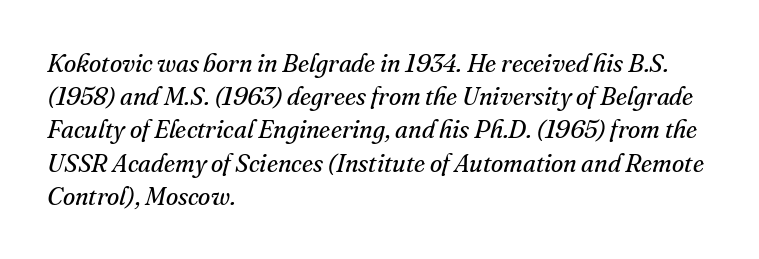
The image shows 25 px text type, italic (leaning right); set left-aligned, normal line spacing (1.33x), normal letter spacing, not underlined.
